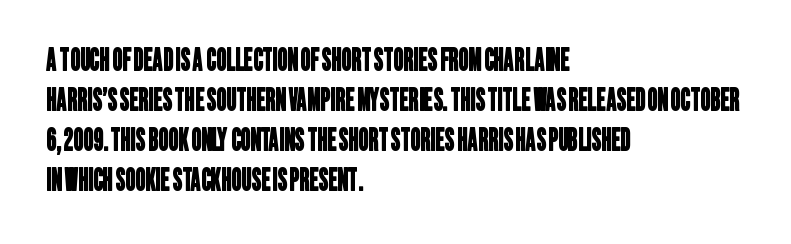
Decoration check: the copy has no underline. Honestly, the row spacing looks completely unremarkable. In terms of letterspacing, this is plain default setting. This rendering employs a face without finishing strokes, i.e., a sans-serif.
